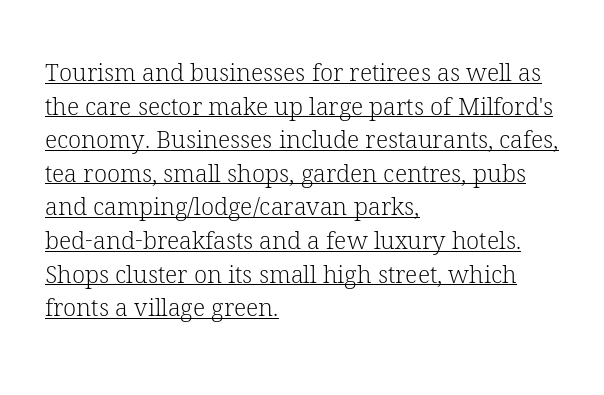
The image shows 24 px text type, upright; set left-aligned, normal line spacing (1.4x), normal letter spacing, underlined.
